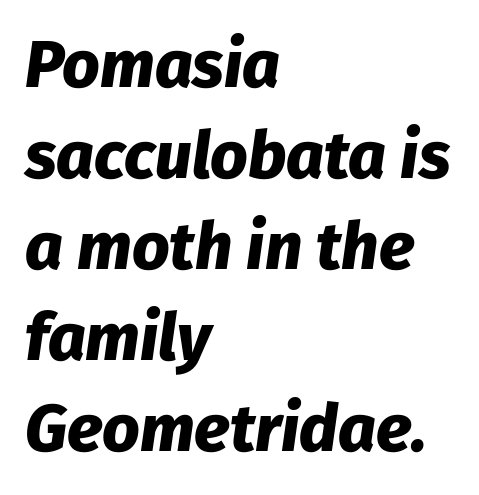
The image shows 66 px heavy type, italic (leaning right); set left-aligned, normal line spacing (1.38x), normal letter spacing, not underlined; low stroke contrast and a medium x-height.
